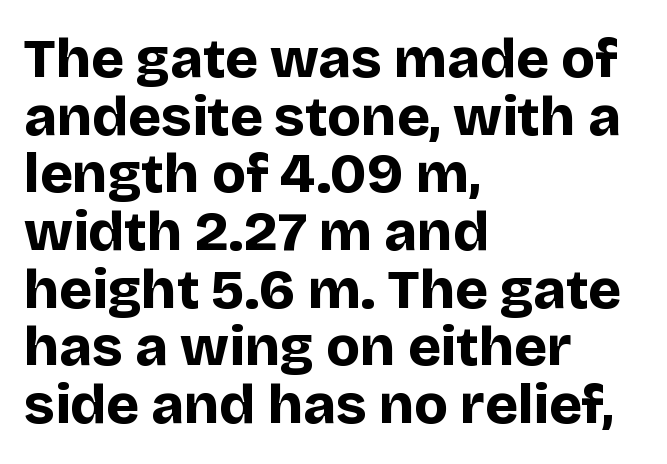
The image shows 56 px bold sans-serif type, upright; set left-aligned, tight line spacing (1.03x), normal letter spacing, not underlined; low stroke contrast and a large x-height.
